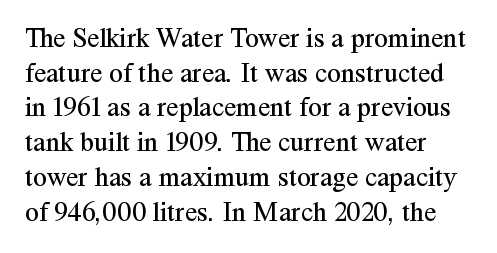
{"serif": "yes", "italic": "no", "bold": "no", "weight": "regular", "width": "normal", "stroke_contrast": "medium", "x_height": "medium", "monospaced": "no", "underline": "no", "align": "left", "line_spacing_ratio": 1.24, "letter_spacing": "normal", "letter_spacing_em": 0.0, "glyph_px": 28}
